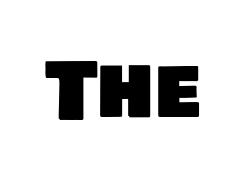
The image shows 79 px sans-serif type; set normal letter spacing, not underlined; low stroke contrast and a large x-height.
